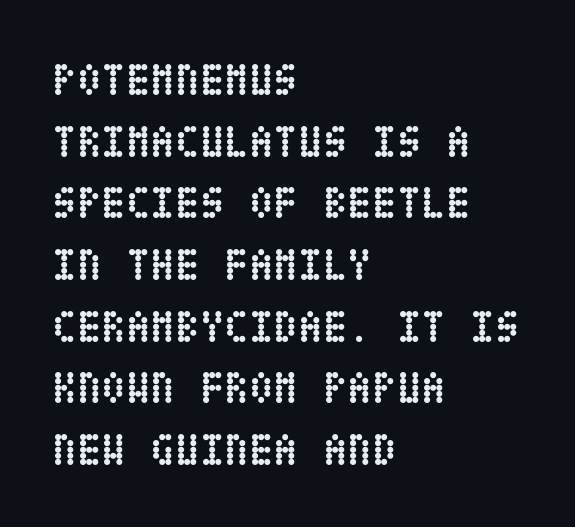
{"italic": "no", "bold": "yes", "weight": "semibold", "width": "condensed", "stroke_contrast": "low", "x_height": "large", "underline": "no", "align": "left", "line_spacing": "normal", "line_spacing_ratio": 1.37, "letter_spacing": "normal", "letter_spacing_em": 0.0, "glyph_px": 45}
